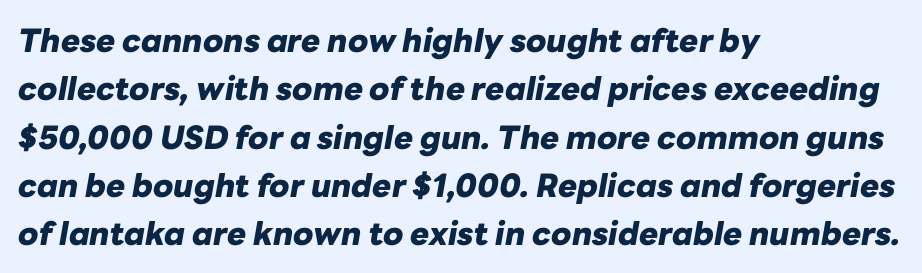
Students, observe: this is what conventionally led text looks like. Slant detected: the letters are inclined. Every letter is thick-stroked: bold, no question. Each letter keeps its own natural width here, so spacing adapts to shape. Has an underline been added? It has not.
